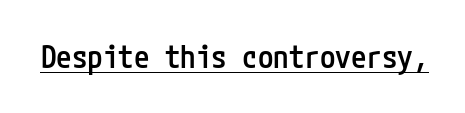
{"serif": "no", "italic": "no", "bold": "semi", "weight": "semibold", "width": "condensed", "stroke_contrast": "low", "x_height": "medium", "underline": "yes", "letter_spacing": "normal", "letter_spacing_em": 0.0, "glyph_px": 31}
